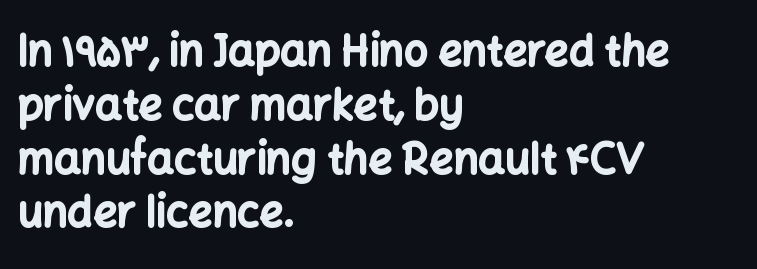
The image shows 42 px bold sans-serif type, upright; set left-aligned, normal line spacing (1.28x), normal letter spacing, not underlined; low stroke contrast and a medium x-height.
